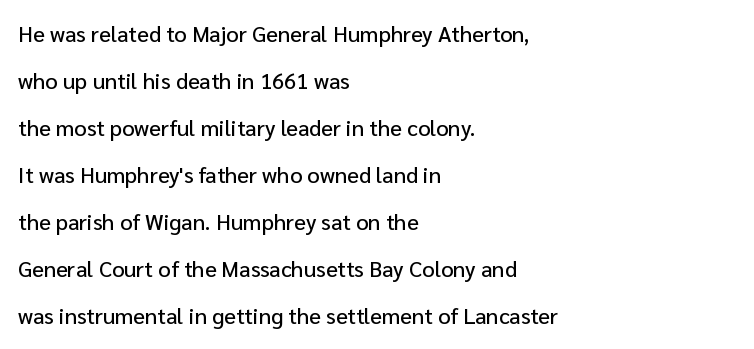
{"italic": "no", "underline": "no", "align": "left", "line_spacing": "loose", "line_spacing_ratio": 2.14, "letter_spacing": "normal", "letter_spacing_em": 0.0, "glyph_px": 22}
